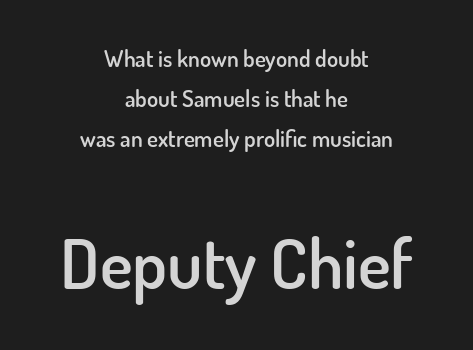
{"serif": "no", "italic": "no", "bold": "semi", "weight": "semibold", "width": "normal", "stroke_contrast": "low", "x_height": "small", "monospaced": "no", "underline": "no", "align": "center", "line_spacing_ratio": 1.74, "letter_spacing": "normal", "letter_spacing_em": 0.0, "larger_block": "second", "size_ratio": 3.0, "glyph_px": 69}
